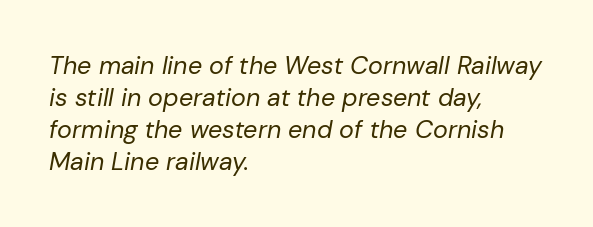
Q: Is the text bold? A: No.
Q: Is the text italic (slanted)? A: Yes, it leans right by about 10 degrees.
Q: Is the text underlined? A: No.
Q: How is the paragraph aligned? A: Left-aligned.
Q: Is the spacing between letters normal or unusually wide? A: Normal.
Q: Is the spacing between lines tight, normal or loose? A: Normal.
